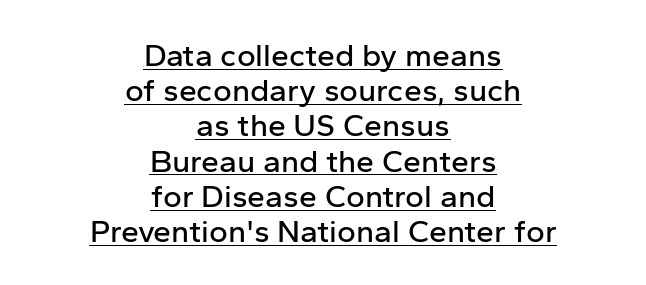
{"serif": "no", "italic": "no", "width": "normal", "stroke_contrast": "low", "x_height": "medium", "monospaced": "no", "underline": "yes", "align": "center", "line_spacing": "tight", "line_spacing_ratio": 1.1, "letter_spacing": "normal", "letter_spacing_em": 0.0, "glyph_px": 32}
